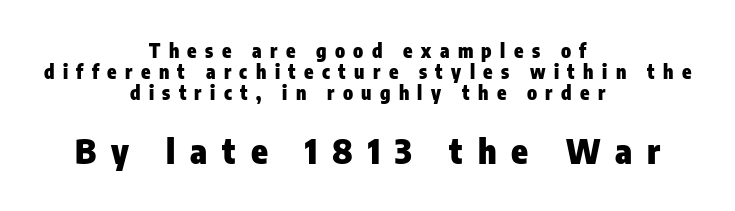
One-word summary of the alignment: center. Ordinary non-slanted type is in use. Bold? Absolutely — the strokes are thick and heavy. Is this a sans? Yes — the strokes have no serifs.
